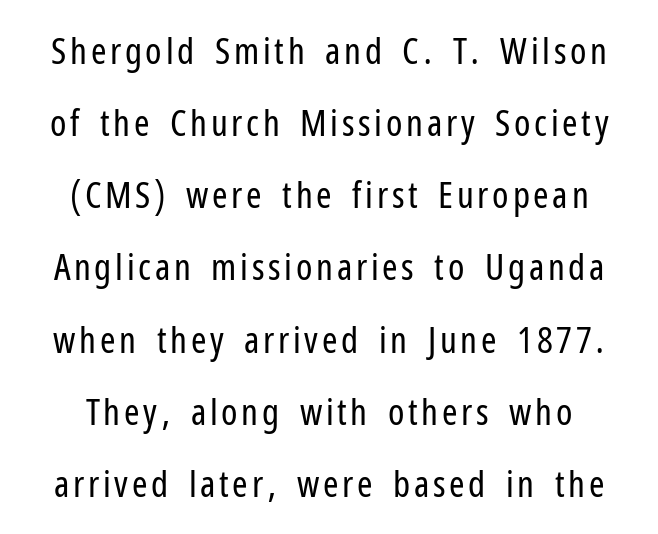
The space beneath each line is pristine and unruled. The type family on display is of the sans-serif kind. Here the designer chose a conventional face with non-uniform glyph widths. The letterforms sit at book weight or below. Compared with typical paragraphs, the rows here are farther apart.
